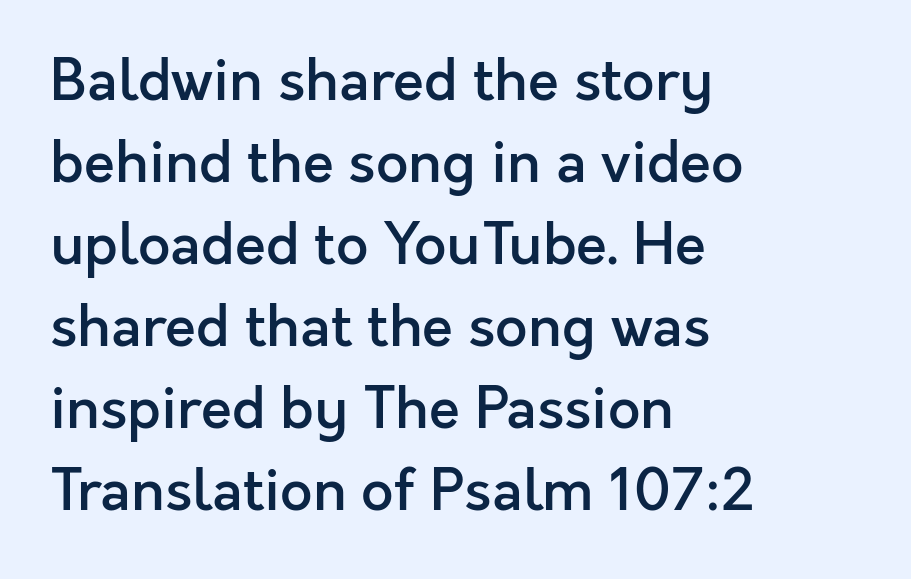
{"serif": "no", "italic": "no", "bold": "semi", "weight": "semibold", "width": "normal", "x_height": "medium", "monospaced": "no", "underline": "no", "align": "left", "line_spacing": "normal", "line_spacing_ratio": 1.44, "letter_spacing": "normal", "letter_spacing_em": 0.0, "glyph_px": 57}
